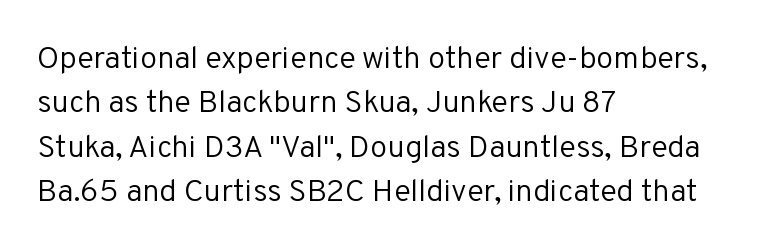
Q: Is the text bold? A: No.
Q: Is the text italic (slanted)? A: No, it is upright.
Q: Is the typeface a serif or a sans-serif typeface? A: Sans-serif.
Q: Is the text underlined? A: No.
Q: How is the paragraph aligned? A: Left-aligned.
Q: Is the spacing between letters normal or unusually wide? A: Normal.
Q: Is the spacing between lines tight, normal or loose? A: Normal.
Q: Width (condensed, normal, or wide)? A: Normal.
Q: Stroke contrast? A: Low.
Q: x-height? A: Medium.
Q: Monospaced? A: No.
